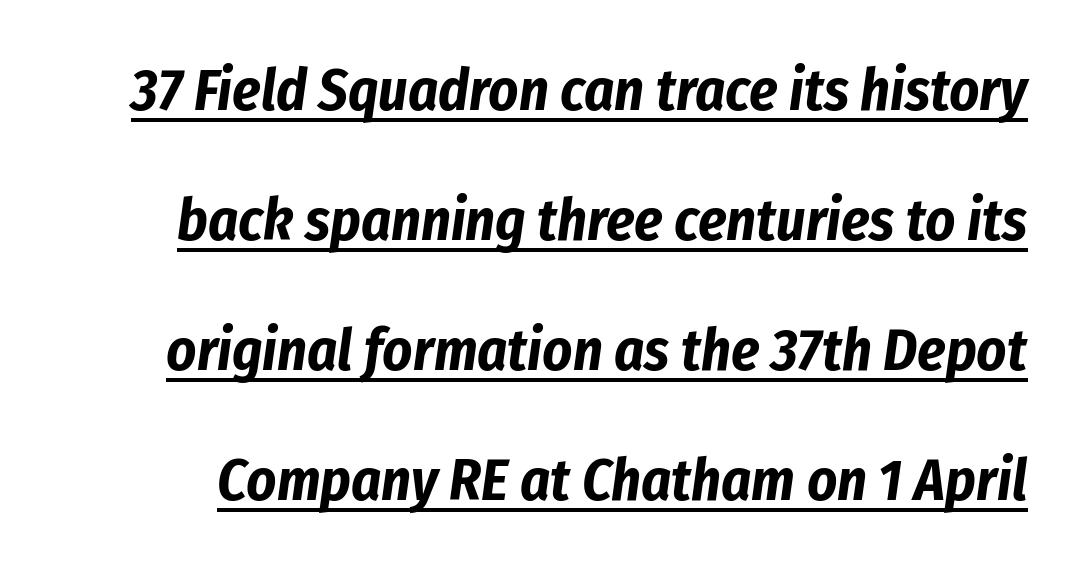
{"italic": "yes", "lean": "right", "slant_degrees": 8, "bold": "yes", "weight": "bold", "width": "condensed", "stroke_contrast": "low", "x_height": "medium", "monospaced": "no", "underline": "yes", "line_spacing": "loose", "line_spacing_ratio": 2.24, "letter_spacing": "normal", "letter_spacing_em": 0.0, "glyph_px": 58}
